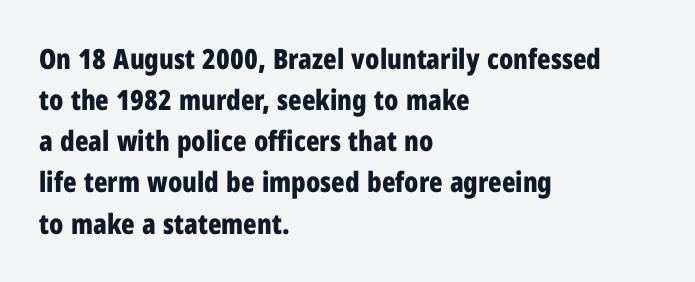
Q: Is the text bold? A: Yes.
Q: Is the text italic (slanted)? A: No, it is upright.
Q: Is the typeface a serif or a sans-serif typeface? A: Sans-serif.
Q: Is the text underlined? A: No.
Q: How is the paragraph aligned? A: Left-aligned.
Q: Is the spacing between letters normal or unusually wide? A: Normal.
Q: Is the spacing between lines tight, normal or loose? A: Normal.
Q: Width (condensed, normal, or wide)? A: Condensed.
Q: Stroke contrast? A: Low.
Q: x-height? A: Medium.
Q: Monospaced? A: No.
